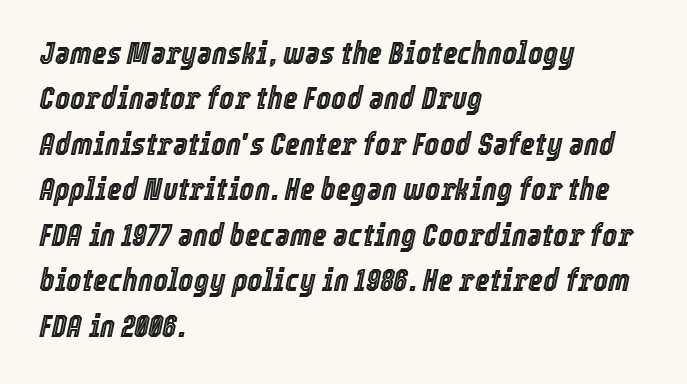
The image shows 32 px condensed type, italic (leaning right); set left-aligned, normal line spacing (1.42x), normal letter spacing, not underlined; a medium x-height.
